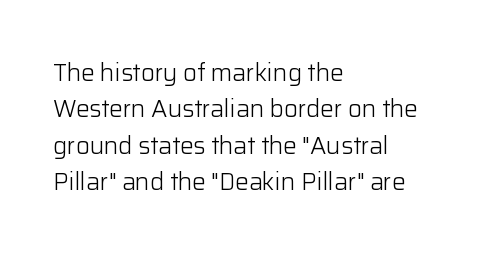
The image shows 24 px text type, upright; set left-aligned, normal line spacing (1.52x), normal letter spacing, not underlined.
